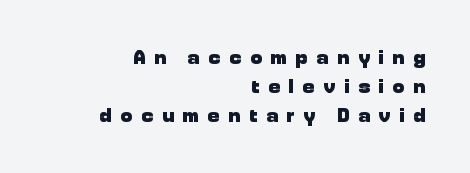
The image shows 20 px bold type, upright; set right-aligned, normal line spacing (1.44x), unusually wide letter spacing (+0.44 em), not underlined.
